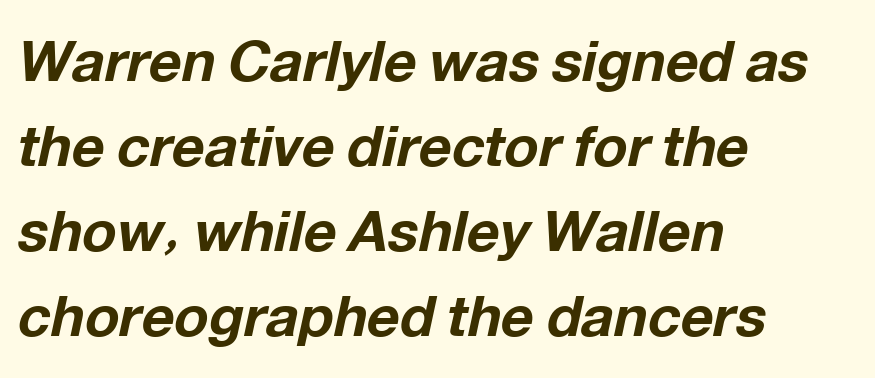
Q: Is the text bold? A: Yes.
Q: Is the text italic (slanted)? A: Yes, it leans right by about 12 degrees.
Q: Is the text underlined? A: No.
Q: How is the paragraph aligned? A: Left-aligned.
Q: Is the spacing between letters normal or unusually wide? A: Normal.
Q: Is the spacing between lines tight, normal or loose? A: Normal.
Q: Width (condensed, normal, or wide)? A: Normal.
Q: Stroke contrast? A: Low.
Q: x-height? A: Medium.
Q: Monospaced? A: No.
